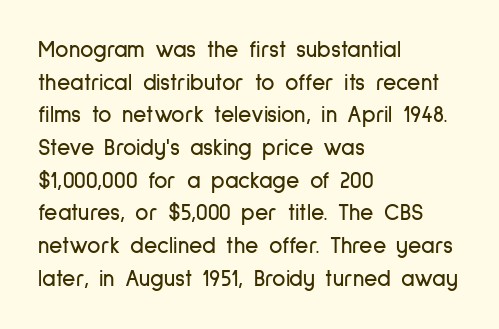
All the whitespace from short lines collects on the right. Standard letterfit; no display-style spreading of the glyphs. The area under the type is left untouched. Characters remain perfectly vertical along every line. If you measured baseline to baseline, you'd find a middling distance.
